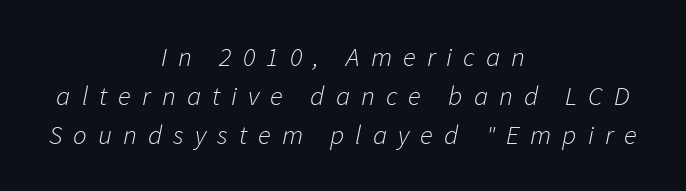
Heaviness? Minimal to ordinary, like unemphasized prose. Notice how descenders clear the ascenders below comfortably — that's standard leading. Any mark beneath the type? The region is blank. Is the block centered? Yes — each line is placed symmetrically about the middle.
